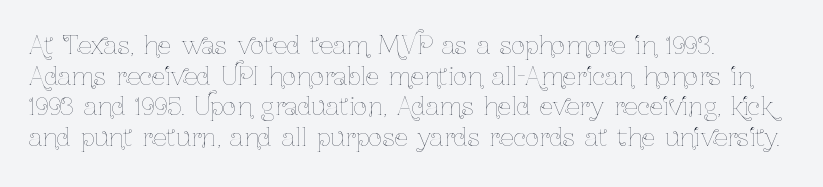
Q: Is the text bold? A: No.
Q: Is the text italic (slanted)? A: No, it is upright.
Q: Is the text underlined? A: No.
Q: How is the paragraph aligned? A: Left-aligned.
Q: Is the spacing between letters normal or unusually wide? A: Normal.
Q: Is the spacing between lines tight, normal or loose? A: Normal.
